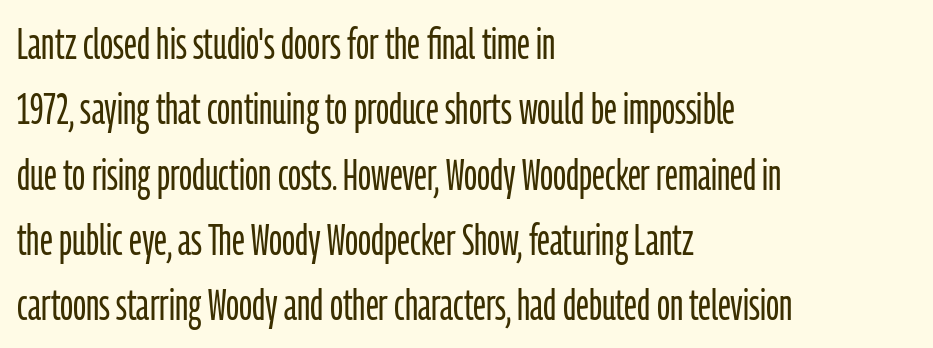
{"serif": "no", "italic": "no", "bold": "no", "weight": "light", "width": "condensed", "stroke_contrast": "low", "x_height": "medium", "monospaced": "no", "underline": "no", "align": "left", "line_spacing": "normal", "line_spacing_ratio": 1.52, "letter_spacing": "normal", "letter_spacing_em": 0.0, "glyph_px": 43}
